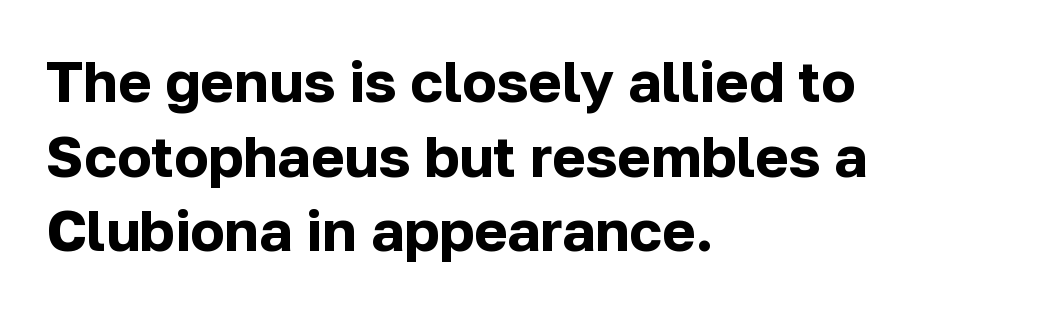
Stroke thickness is high; the sample reads as a true bold. The rendering shows plain stroke endings on the letterforms — a sans-serif design. Is the letter spacing exaggerated? No — it looks like the ordinary default. Left-aligned paragraph, ragged on the right. The letters advance in unequal steps, a hallmark of proportional type. The leading is moderate, giving the passage an even texture.
